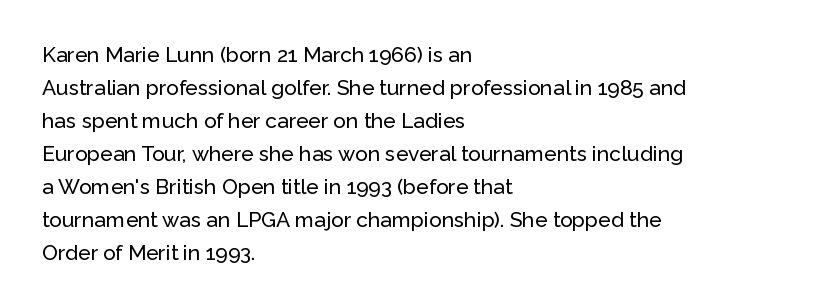
{"italic": "no", "underline": "no", "align": "left", "line_spacing": "normal", "line_spacing_ratio": 1.57, "letter_spacing": "normal", "letter_spacing_em": 0.0, "glyph_px": 21}
